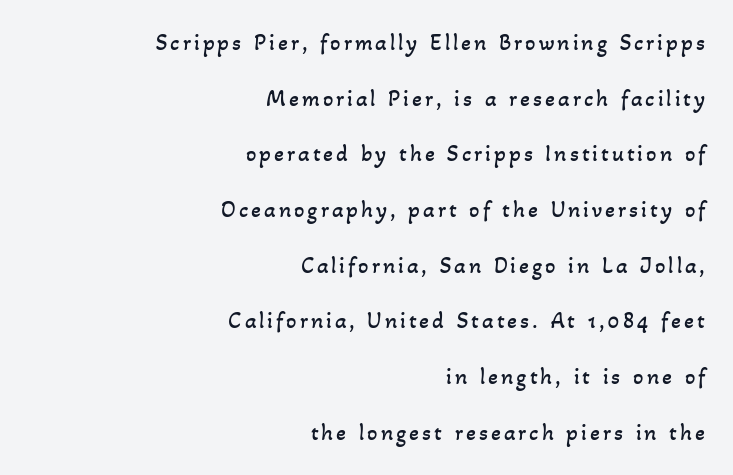
Leading: increased. The string is rendered with underlining switched off. The lines are quadded right. Each stroke keeps to a modest, everyday thickness or less.
